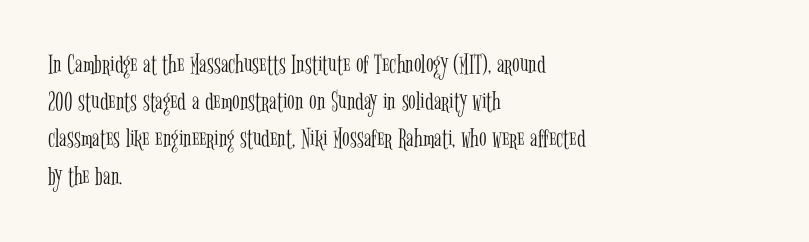
Q: Is the text bold? A: No.
Q: Is the text italic (slanted)? A: No, it is upright.
Q: Is the typeface a serif or a sans-serif typeface? A: Serif.
Q: Is the text underlined? A: No.
Q: How is the paragraph aligned? A: Left-aligned.
Q: Is the spacing between letters normal or unusually wide? A: Normal.
Q: Is the spacing between lines tight, normal or loose? A: Normal.
Q: Width (condensed, normal, or wide)? A: Condensed.
Q: Stroke contrast? A: Low.
Q: x-height? A: Medium.
Q: Monospaced? A: No.
